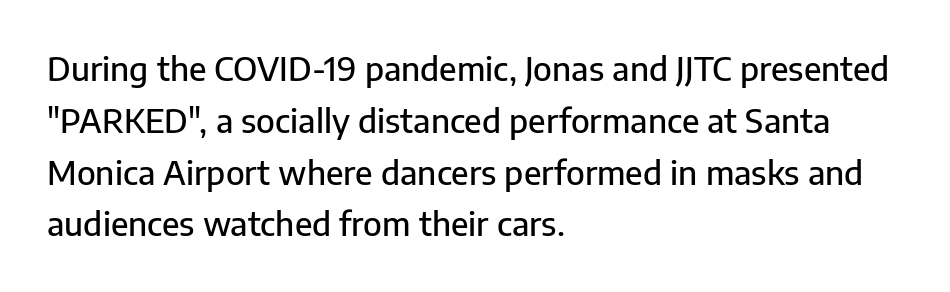
{"serif": "no", "italic": "no", "width": "normal", "stroke_contrast": "low", "x_height": "medium", "monospaced": "no", "underline": "no", "align": "left", "line_spacing": "normal", "line_spacing_ratio": 1.57, "letter_spacing": "normal", "letter_spacing_em": 0.0, "glyph_px": 33}
